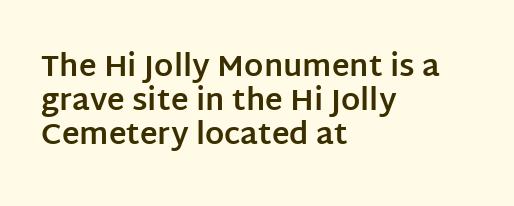
{"serif": "no", "italic": "no", "bold": "yes", "weight": "bold", "width": "normal", "stroke_contrast": "low", "x_height": "large", "monospaced": "no", "underline": "no", "align": "left", "line_spacing": "tight", "line_spacing_ratio": 1.13, "letter_spacing": "normal", "letter_spacing_em": 0.0, "glyph_px": 30}
